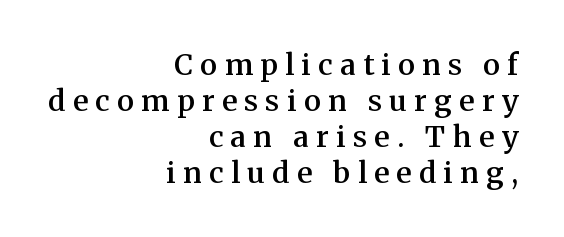
Proportional: the letters do not fall into vertical columns. The lines are quadded right. Weight check: semibold — heavier than regular, not quite bold. Vertical strokes here are truly vertical.
